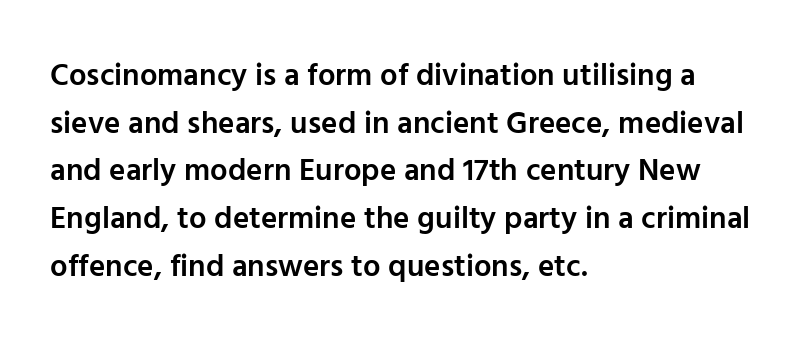
The foot of each line stays bare and open. Note the varied advance widths — an 'i' is clearly narrower than an 'm'. You can tell from the bare stems that sans-serif type was used. Teacher's note: observe the even left margin — that is flush-left alignment. Posture: vertical.
